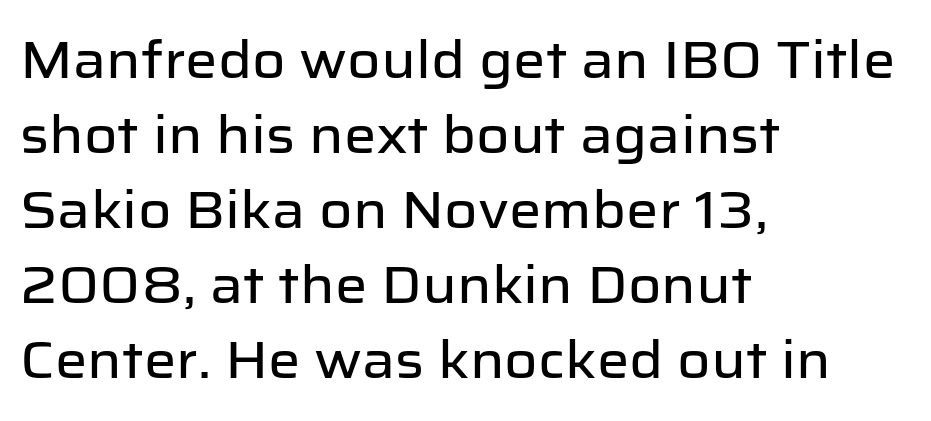
Every row of glyphs begins at an identical x-position on the left. What kind of face is this? One without serifs — a sans. Short note: letters normally spaced. What's the leading like? Ordinary, nothing unusual. The face used here is proportionally spaced, like ordinary book or web type. The specimen reads as upright at a glance.
